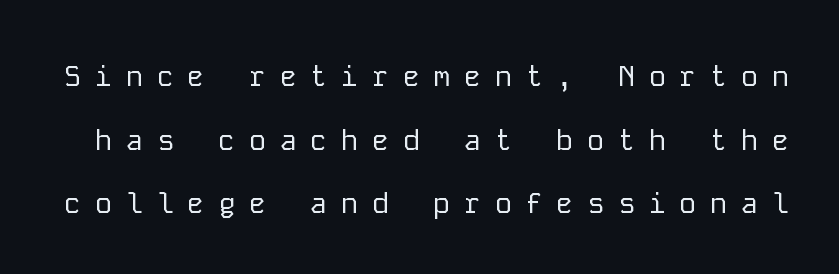
{"serif": "no", "italic": "no", "bold": "no", "weight": "regular", "width": "normal", "stroke_contrast": "low", "x_height": "medium", "monospaced": "yes", "underline": "no", "line_spacing": "loose", "line_spacing_ratio": 2.19, "letter_spacing": "wide", "letter_spacing_em": 0.46, "glyph_px": 29}
